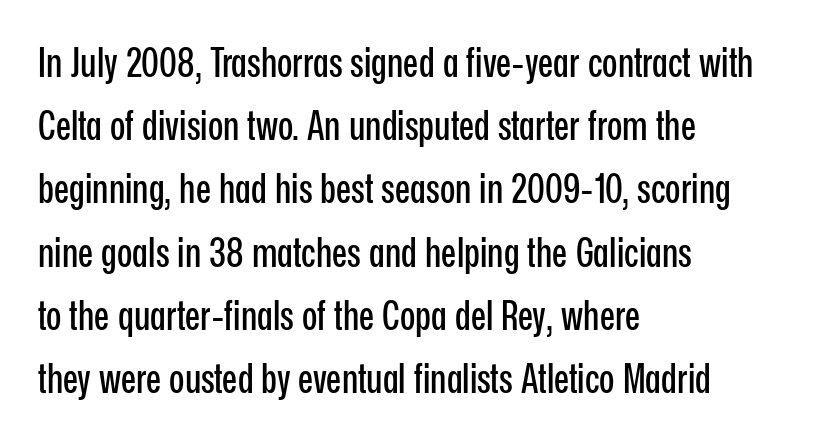
Observe the absence of serifs on each vertical stroke in this sample. Posture: vertical. Is this a fixed-width face? No — the glyphs have proportional, varying widths. Caption: multi-line text, flush left, ragged right. How are the letters spaced? Ordinarily, with no added tracking. Does the leading feel generous? No, just average.
